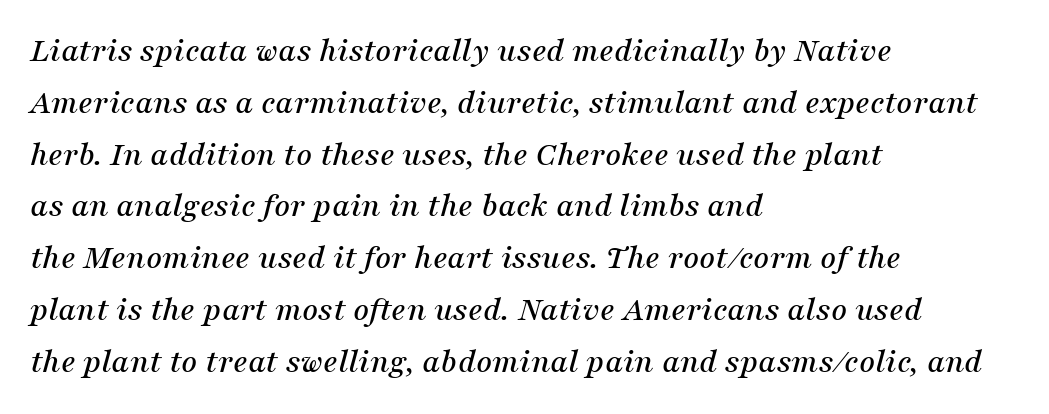
The horizontal fit of the characters is conventional and even. These lines are rendered in a variable-pitch font. Vertically, the passage feels balanced, rows spaced as you'd expect. The font family rendered here belongs to the serif group. A typesetter would mark this as italic. The lines are quadded left.
